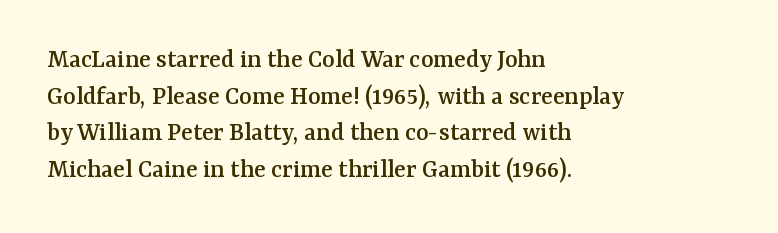
The image shows 27 px text type, upright; set left-aligned, normal line spacing (1.36x), normal letter spacing, not underlined.
